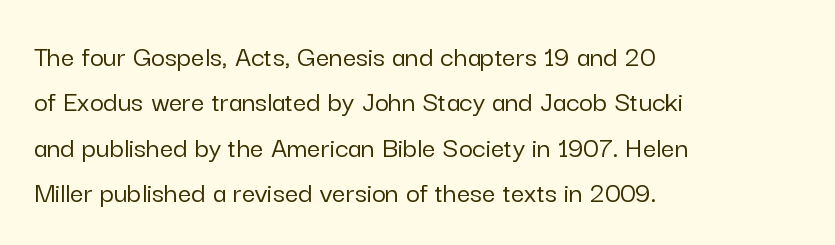
Rows of type keep a routine distance in the vertical direction. The letters stand straight up with perfectly vertical stems. The passage is arranged the way most books set body copy — flush left. A typesetter would call this proportional, since set widths differ per character. A typesetter would call this zero additional tracking.
